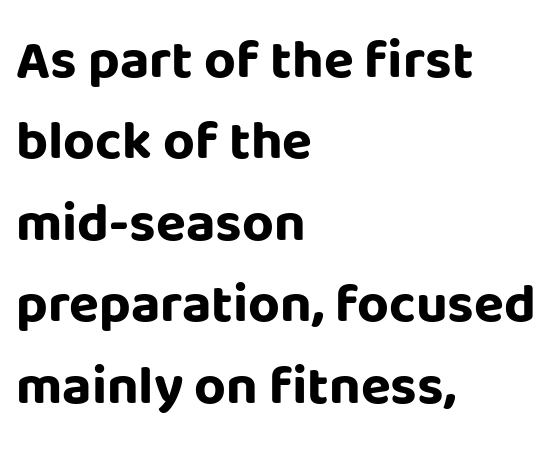
{"serif": "no", "italic": "no", "bold": "yes", "weight": "bold", "width": "normal", "stroke_contrast": "low", "x_height": "large", "monospaced": "no", "underline": "no", "align": "left", "line_spacing": "normal", "line_spacing_ratio": 1.48, "letter_spacing": "normal", "letter_spacing_em": 0.0, "glyph_px": 55}
